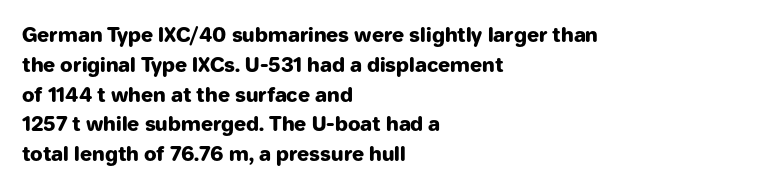
Q: Is the text bold? A: Yes.
Q: Is the text italic (slanted)? A: No, it is upright.
Q: Is the text underlined? A: No.
Q: How is the paragraph aligned? A: Left-aligned.
Q: Is the spacing between letters normal or unusually wide? A: Normal.
Q: Is the spacing between lines tight, normal or loose? A: Normal.
